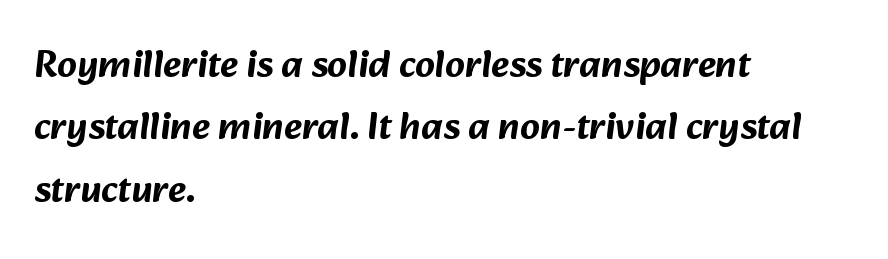
A typesetter would call this proportional, since set widths differ per character. This sample uses a sans-serif face. A normal amount of white space separates one row of letters from the next. Horizontally, the lines are justified to the leading edge only. Tracking value appears to be zero — textbook default spacing.
